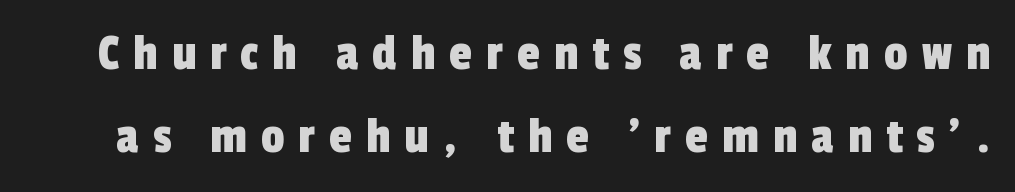
These lines are rendered in a variable-pitch font. Quick note: underline off. Grotesque or geometric, the face here clearly has no serifs. In terms of leading, this rendering sits right in the middle. Inter-character spacing is expanded well beyond the font's built-in metrics.
